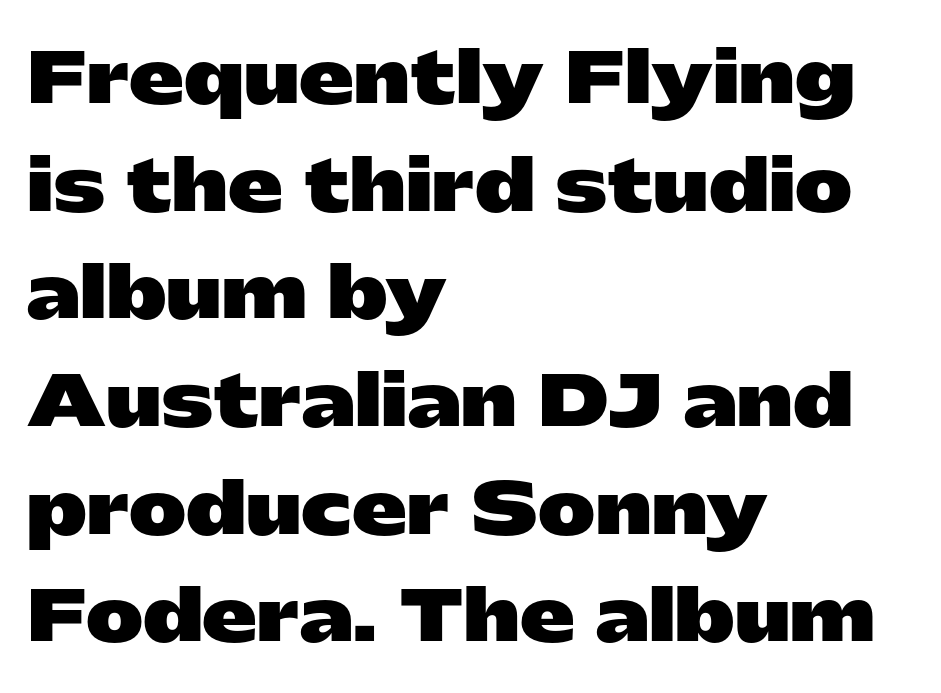
{"serif": "no", "italic": "no", "bold": "yes", "weight": "heavy", "width": "wide", "stroke_contrast": "low", "x_height": "medium", "monospaced": "no", "underline": "no", "align": "left", "line_spacing": "normal", "line_spacing_ratio": 1.56, "letter_spacing": "normal", "letter_spacing_em": 0.0, "glyph_px": 69}
